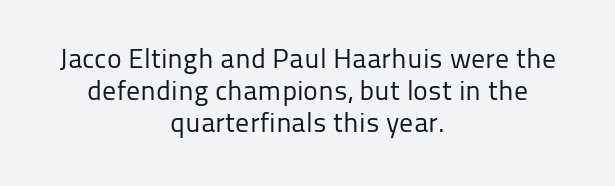
{"serif": "no", "italic": "no", "bold": "no", "weight": "regular", "width": "normal", "stroke_contrast": "low", "x_height": "medium", "monospaced": "no", "underline": "no", "align": "center", "line_spacing": "tight", "line_spacing_ratio": 1.14, "letter_spacing": "normal", "letter_spacing_em": 0.0, "glyph_px": 28}
